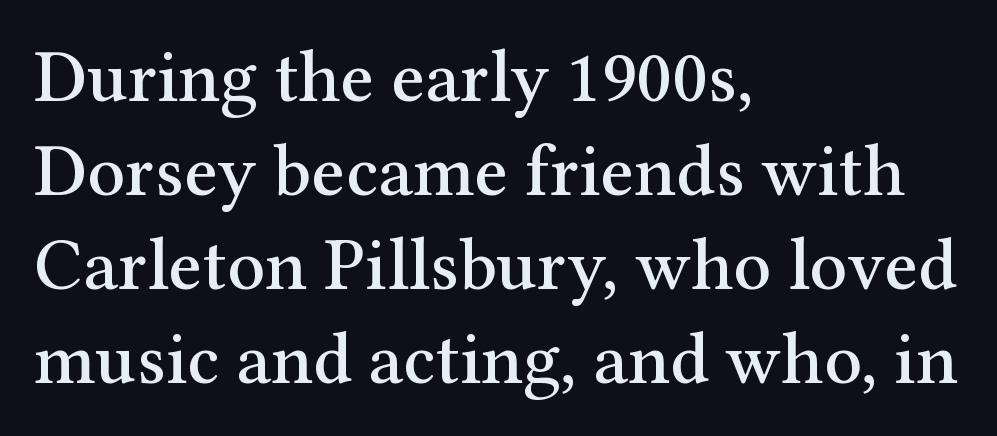
The image shows 74 px serif type, upright; set left-aligned, normal line spacing (1.27x), normal letter spacing, not underlined; medium stroke contrast and a medium x-height.
